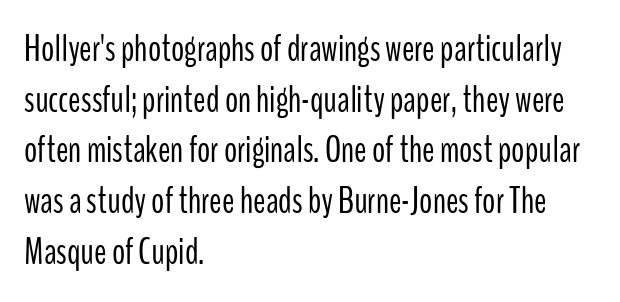
Q: Is the text bold? A: No.
Q: Is the text italic (slanted)? A: No, it is upright.
Q: Is the typeface a serif or a sans-serif typeface? A: Sans-serif.
Q: Is the text underlined? A: No.
Q: How is the paragraph aligned? A: Left-aligned.
Q: Is the spacing between letters normal or unusually wide? A: Normal.
Q: Is the spacing between lines tight, normal or loose? A: Normal.
Q: Width (condensed, normal, or wide)? A: Condensed.
Q: Stroke contrast? A: Low.
Q: x-height? A: Medium.
Q: Monospaced? A: No.
